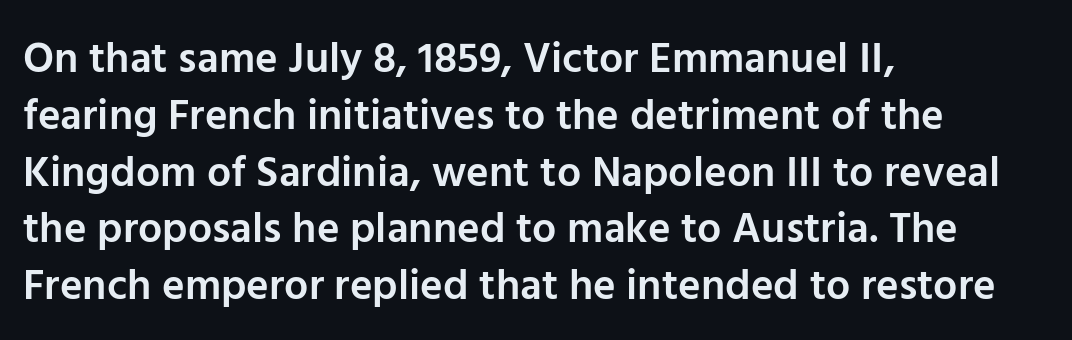
The image shows 43 px semibold sans-serif type, upright; set left-aligned, normal line spacing (1.32x), normal letter spacing, not underlined; low stroke contrast and a medium x-height.
